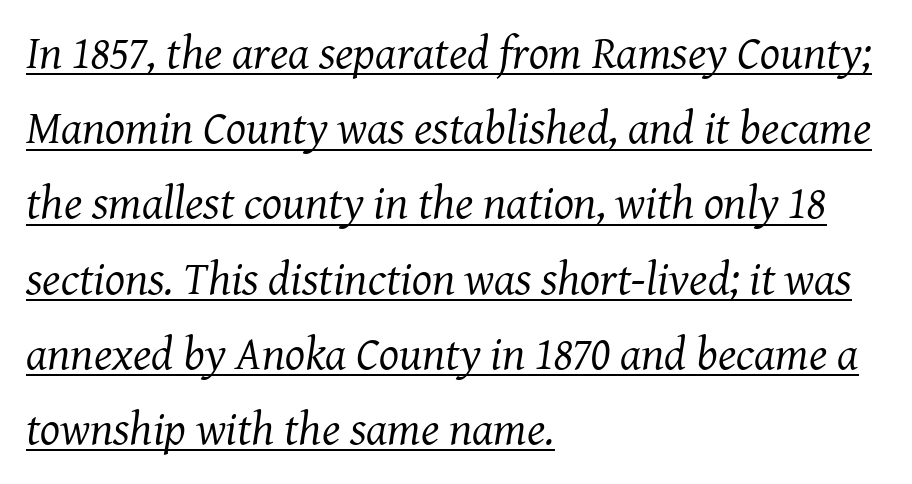
{"serif": "yes", "italic": "yes", "lean": "right", "slant_degrees": 8, "bold": "no", "weight": "regular", "width": "normal", "stroke_contrast": "medium", "x_height": "medium", "monospaced": "no", "underline": "yes", "align": "left", "line_spacing": "normal", "line_spacing_ratio": 1.6, "letter_spacing": "normal", "letter_spacing_em": 0.0, "glyph_px": 47}
